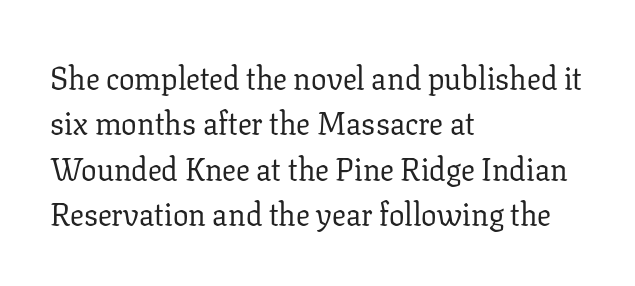
{"serif": "yes", "italic": "no", "bold": "no", "weight": "regular", "width": "normal", "stroke_contrast": "low", "x_height": "medium", "monospaced": "no", "underline": "no", "align": "left", "line_spacing": "normal", "line_spacing_ratio": 1.46, "letter_spacing": "normal", "letter_spacing_em": 0.0, "glyph_px": 31}
